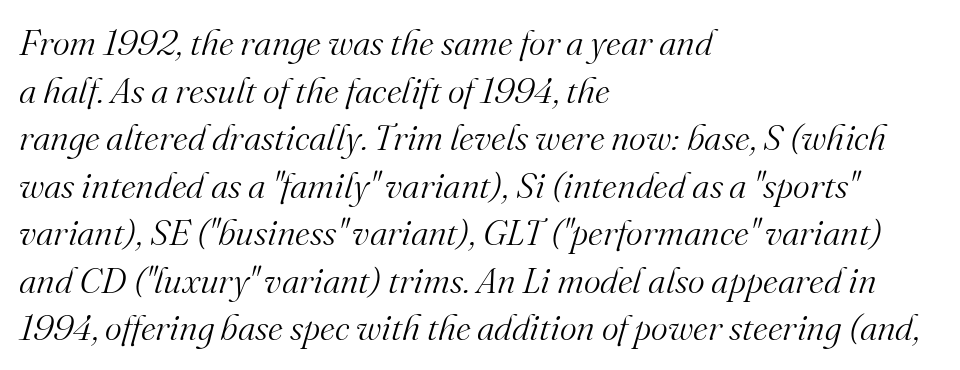
The image shows 36 px light serif type, italic (leaning right); set left-aligned, normal line spacing (1.32x), normal letter spacing, not underlined; medium stroke contrast and a small x-height.
